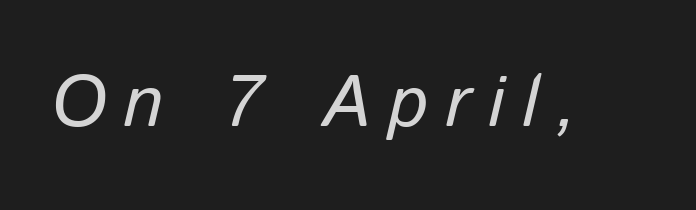
The image shows 73 px regular-weight type, italic (leaning right); set unusually wide letter spacing (+0.24 em), not underlined; low stroke contrast and a medium x-height.
